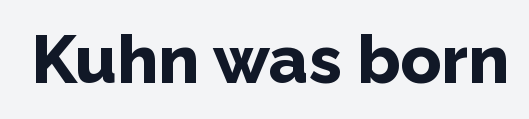
Only glyphs here, with clear space below each row. You'd pick this weight for a headline — it's a proper bold. These lines are rendered in a variable-pitch font. Nothing unusual about the tracking: characters are spaced as the font intends.
